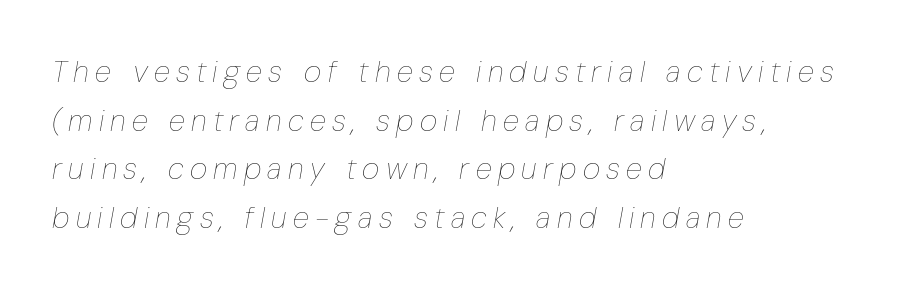
The image shows 30 px thin, condensed type, italic (leaning right); set left-aligned, normal line spacing (1.62x), unusually wide letter spacing (+0.21 em), not underlined; low stroke contrast and a medium x-height.
